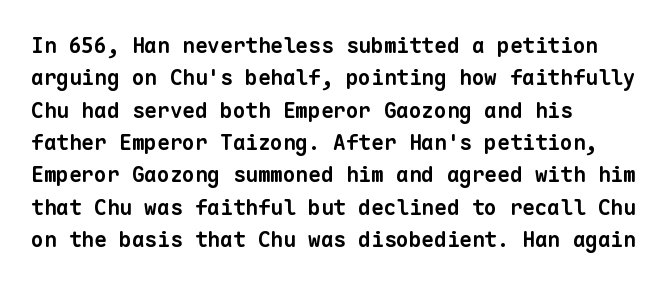
{"bold": "yes", "underline": "no", "align": "left", "line_spacing": "normal", "line_spacing_ratio": 1.54, "letter_spacing": "normal", "letter_spacing_em": 0.0, "glyph_px": 21}
